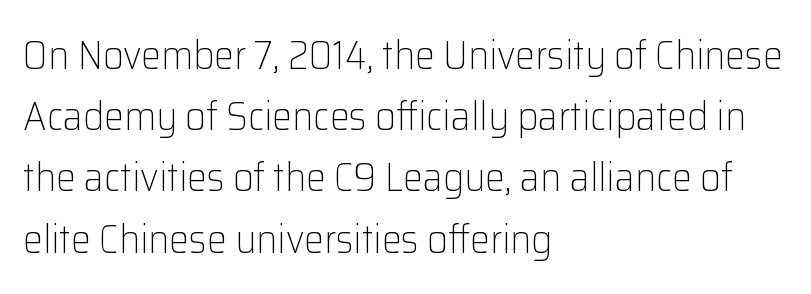
Q: Is the text bold? A: No.
Q: Is the text italic (slanted)? A: No, it is upright.
Q: Is the typeface a serif or a sans-serif typeface? A: Sans-serif.
Q: Is the text underlined? A: No.
Q: How is the paragraph aligned? A: Left-aligned.
Q: Is the spacing between letters normal or unusually wide? A: Normal.
Q: Is the spacing between lines tight, normal or loose? A: Normal.
Q: Width (condensed, normal, or wide)? A: Normal.
Q: Stroke contrast? A: Low.
Q: x-height? A: Medium.
Q: Monospaced? A: No.
